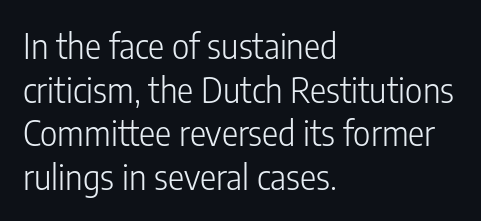
Q: Is the text bold? A: No.
Q: Is the text italic (slanted)? A: No, it is upright.
Q: Is the typeface a serif or a sans-serif typeface? A: Sans-serif.
Q: Is the text underlined? A: No.
Q: How is the paragraph aligned? A: Left-aligned.
Q: Is the spacing between letters normal or unusually wide? A: Normal.
Q: Is the spacing between lines tight, normal or loose? A: Normal.
Q: Width (condensed, normal, or wide)? A: Condensed.
Q: Stroke contrast? A: Low.
Q: x-height? A: Medium.
Q: Monospaced? A: No.
